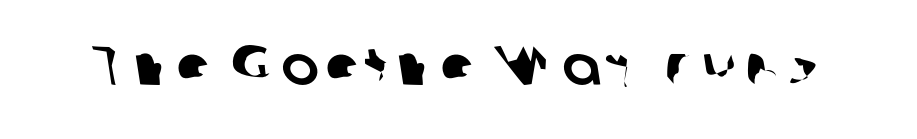
You could not count columns in this text — the font is proportionally spaced. Classification — sans serif. Descender tails drop into unmarked territory.
